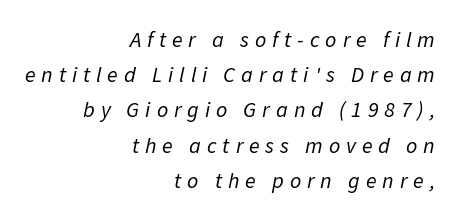
The image shows 22 px text type, italic (leaning right); set right-aligned, normal line spacing (1.6x), unusually wide letter spacing (+0.27 em), not underlined.
